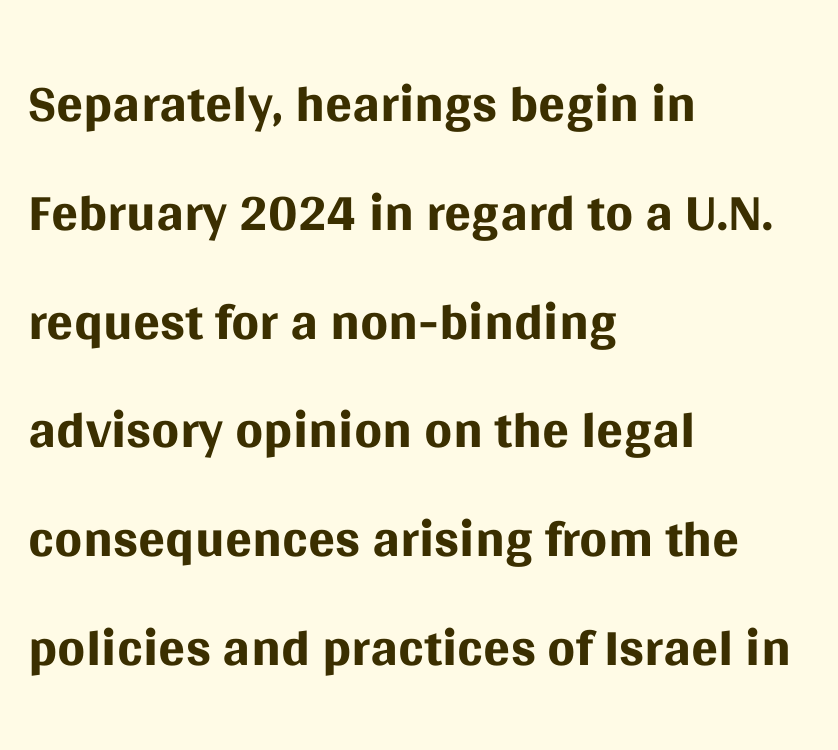
Q: Is the text bold? A: No.
Q: Is the text italic (slanted)? A: No, it is upright.
Q: Is the typeface a serif or a sans-serif typeface? A: Sans-serif.
Q: Is the text underlined? A: No.
Q: How is the paragraph aligned? A: Left-aligned.
Q: Is the spacing between letters normal or unusually wide? A: Normal.
Q: Is the spacing between lines tight, normal or loose? A: Normal.
Q: Width (condensed, normal, or wide)? A: Normal.
Q: Stroke contrast? A: Medium.
Q: x-height? A: Large.
Q: Monospaced? A: No.
